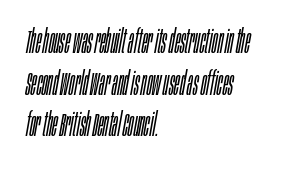
The image shows 33 px light, condensed type, italic (leaning right); set left-aligned, normal line spacing (1.26x), normal letter spacing, not underlined; low stroke contrast and a large x-height.
